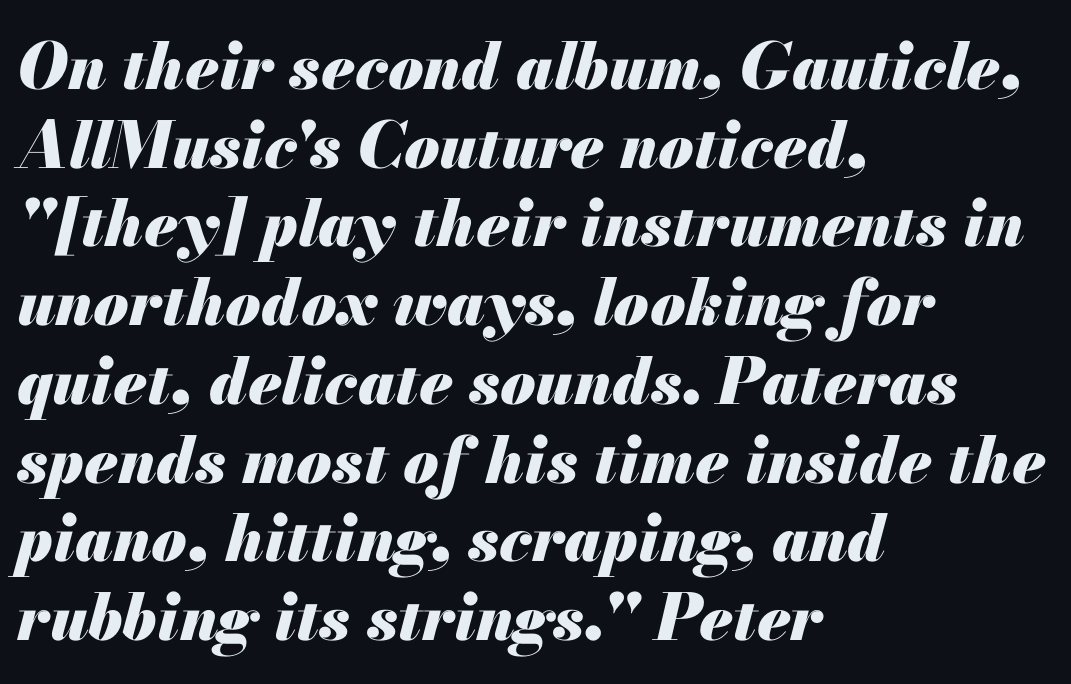
The image shows 64 px heavy type, italic (leaning right); set left-aligned, line spacing 1.23x, normal letter spacing, not underlined; medium stroke contrast and a small x-height.
